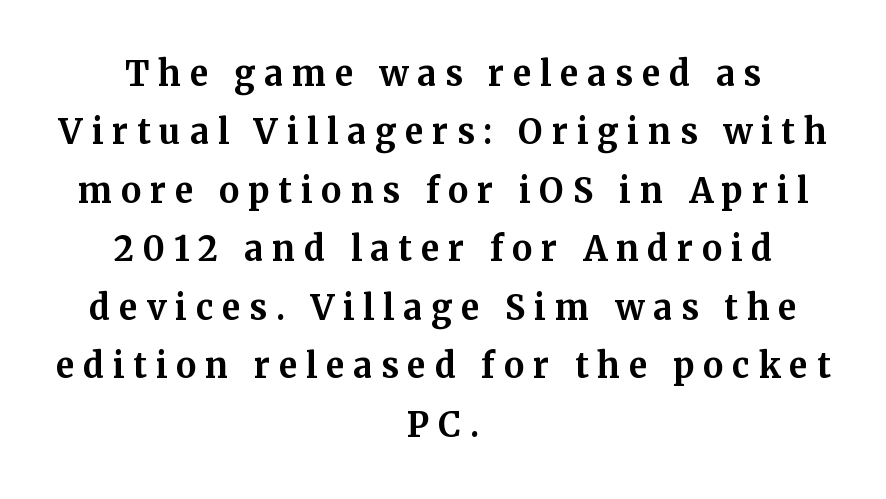
{"serif": "yes", "italic": "no", "bold": "yes", "weight": "bold", "width": "normal", "stroke_contrast": "medium", "x_height": "medium", "monospaced": "no", "underline": "no", "align": "center", "line_spacing_ratio": 1.72, "letter_spacing": "wide", "letter_spacing_em": 0.26, "glyph_px": 34}
